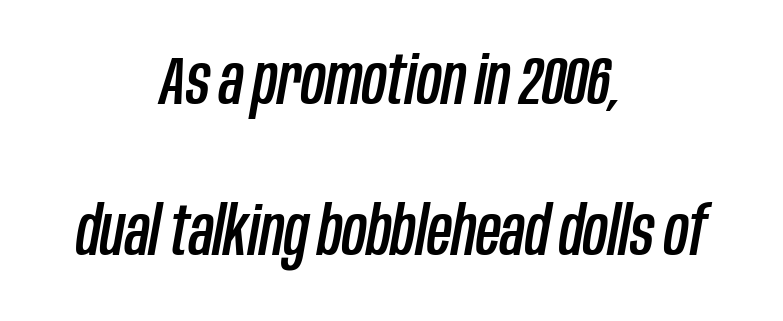
A centered setting, common on invitations and titles, is used for this passage. Emphasis-style slanted type is in use. The passage shown is typed in a proportional face where columns would drift. Is the letter spacing exaggerated? No — it looks like the ordinary default. Letters rest on an invisible, unmarked baseline. These lines stand farther apart than default settings would place them.
